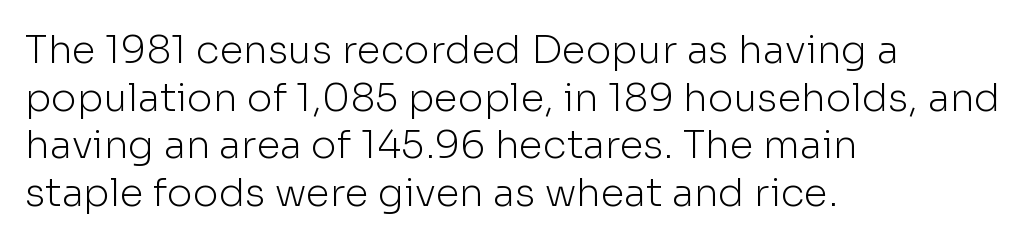
The image shows 39 px light sans-serif type, upright; set left-aligned, line spacing 1.22x, normal letter spacing, not underlined; low stroke contrast and a medium x-height.
